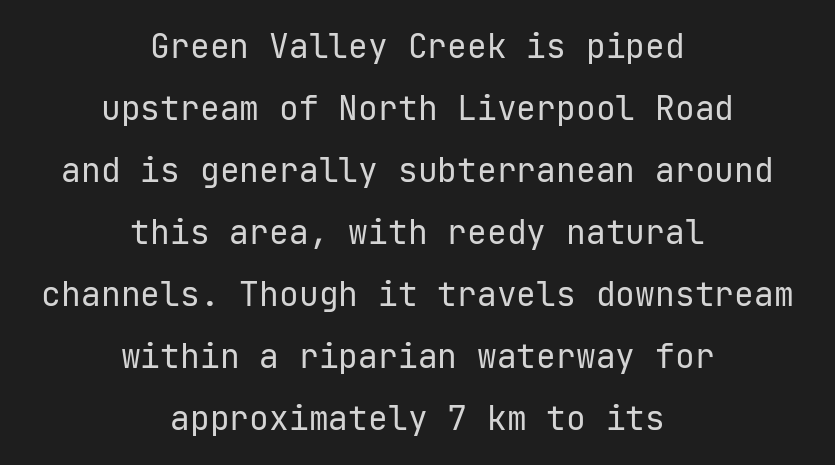
{"serif": "no", "italic": "no", "bold": "no", "weight": "regular", "width": "normal", "stroke_contrast": "low", "x_height": "medium", "monospaced": "yes", "underline": "no", "align": "center", "line_spacing_ratio": 1.88, "letter_spacing": "normal", "letter_spacing_em": 0.0, "glyph_px": 33}
